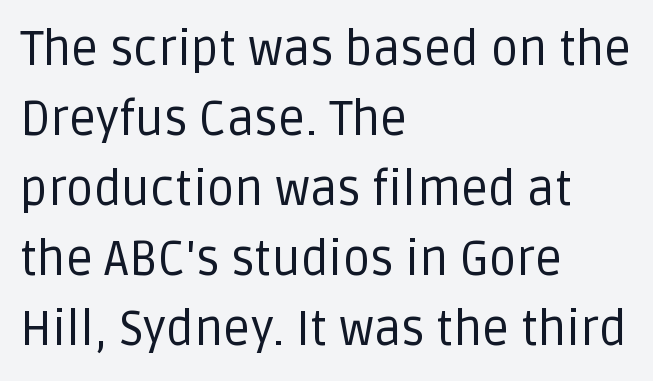
No heavy texture on the line: the type isn't bold. Note the varied advance widths — an 'i' is clearly narrower than an 'm'. The letters sit at their default tracking, neither squeezed nor spread. One glance says typical: line gaps are just what's usual. The paragraph shown leans on its left margin.
